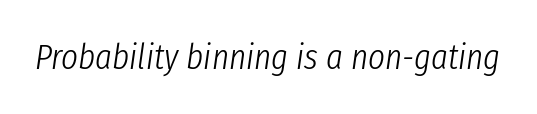
{"italic": "yes", "lean": "right", "slant_degrees": 8, "bold": "no", "weight": "light", "width": "condensed", "stroke_contrast": "low", "x_height": "medium", "monospaced": "no", "underline": "no", "letter_spacing": "normal", "letter_spacing_em": 0.0, "glyph_px": 36}
